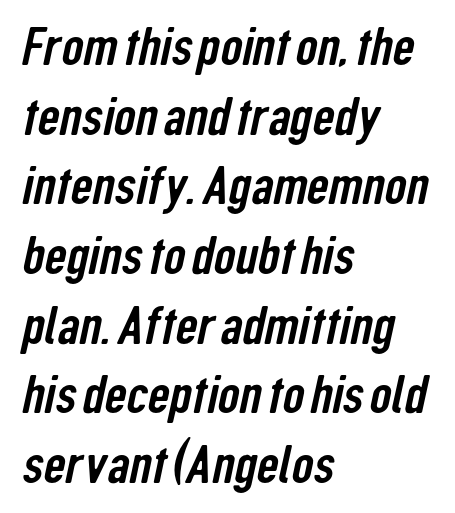
{"serif": "no", "width": "condensed", "stroke_contrast": "low", "x_height": "medium", "monospaced": "no", "underline": "no", "align": "left", "line_spacing": "normal", "line_spacing_ratio": 1.29, "letter_spacing": "normal", "letter_spacing_em": 0.0, "glyph_px": 54}
